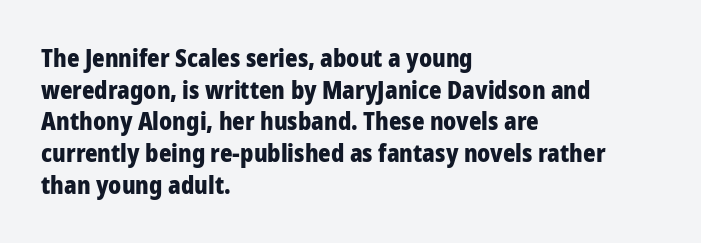
{"italic": "no", "bold": "yes", "underline": "no", "align": "left", "line_spacing": "normal", "line_spacing_ratio": 1.32, "letter_spacing": "normal", "letter_spacing_em": 0.0, "glyph_px": 24}
